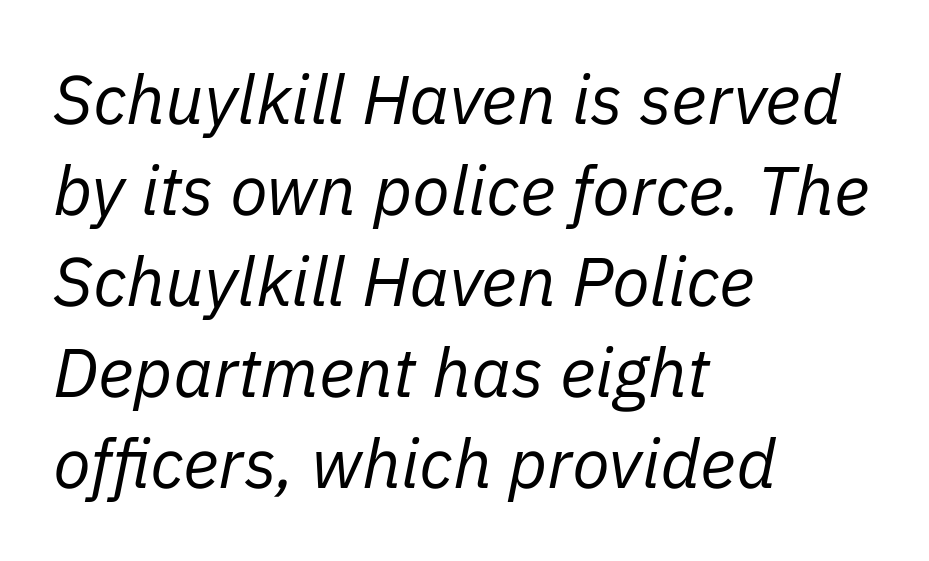
{"italic": "yes", "lean": "right", "slant_degrees": 11, "bold": "no", "weight": "regular", "width": "normal", "stroke_contrast": "low", "x_height": "medium", "monospaced": "no", "underline": "no", "align": "left", "line_spacing": "normal", "line_spacing_ratio": 1.32, "letter_spacing": "normal", "letter_spacing_em": 0.0, "glyph_px": 69}
